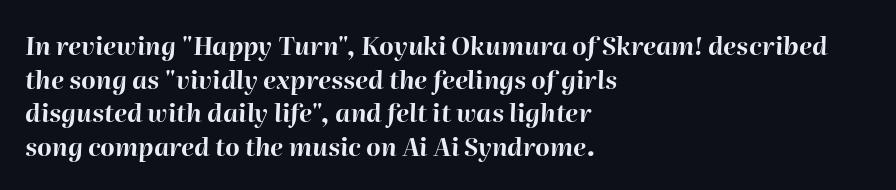
Short and long lines alike share a common starting point at left. Lines of text with bare space underneath. The rows are spaced the way most documents space them. Its strokes are broad and dark, the hallmark of bold type.
